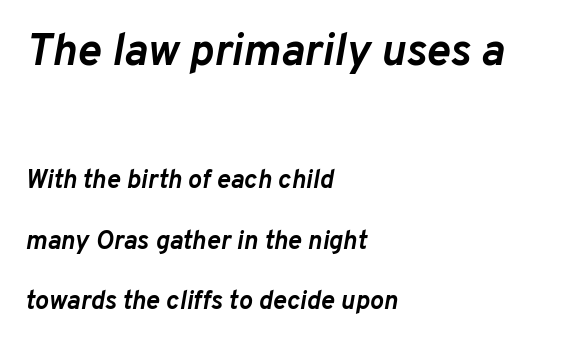
{"italic": "yes", "lean": "right", "slant_degrees": 10, "bold": "yes", "weight": "semibold", "width": "normal", "stroke_contrast": "low", "x_height": "medium", "monospaced": "no", "underline": "no", "align": "left", "line_spacing": "loose", "line_spacing_ratio": 2.32, "letter_spacing": "normal", "letter_spacing_em": 0.0, "larger_block": "first", "size_ratio": 1.73, "glyph_px": 45}
